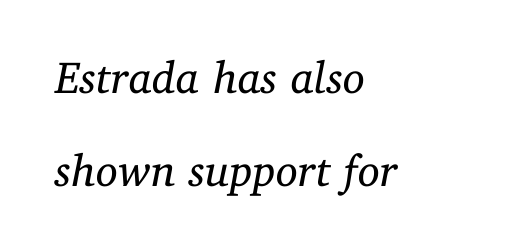
{"serif": "yes", "italic": "yes", "lean": "right", "slant_degrees": 11, "bold": "no", "weight": "regular", "width": "normal", "stroke_contrast": "low", "x_height": "medium", "monospaced": "no", "underline": "no", "align": "left", "line_spacing": "loose", "line_spacing_ratio": 2.06, "letter_spacing": "normal", "letter_spacing_em": 0.0, "glyph_px": 45}
